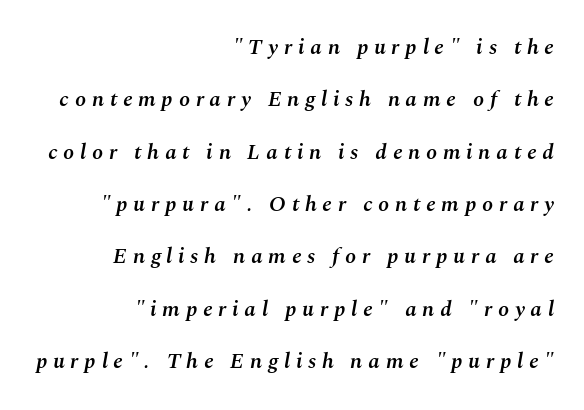
{"italic": "yes", "lean": "right", "slant_degrees": 10, "bold": "semi", "underline": "no", "align": "right", "line_spacing": "loose", "line_spacing_ratio": 2.38, "letter_spacing": "wide", "letter_spacing_em": 0.26, "glyph_px": 22}
